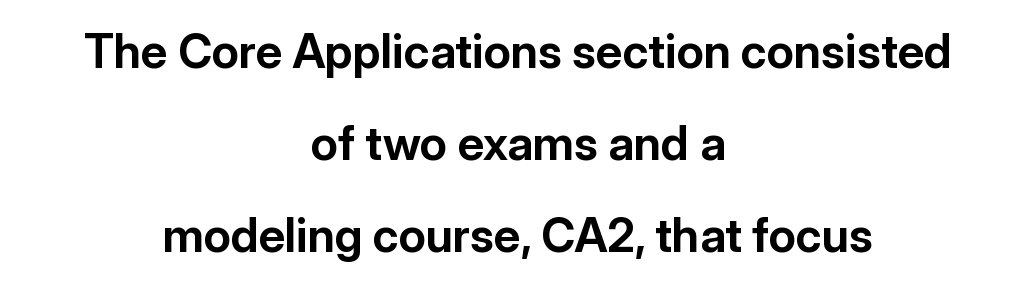
{"serif": "no", "italic": "no", "bold": "yes", "weight": "bold", "width": "normal", "stroke_contrast": "low", "x_height": "medium", "monospaced": "no", "underline": "no", "align": "center", "line_spacing": "loose", "line_spacing_ratio": 1.96, "letter_spacing": "normal", "letter_spacing_em": 0.0, "glyph_px": 47}
